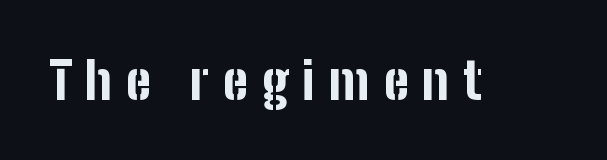
Look at the tracking — it's clearly loosened, letters drifting apart. Do the letters lean? They stand straight. Each row of text sits above clean, open space. I'd describe the lettering as bold — thick and assertive.
